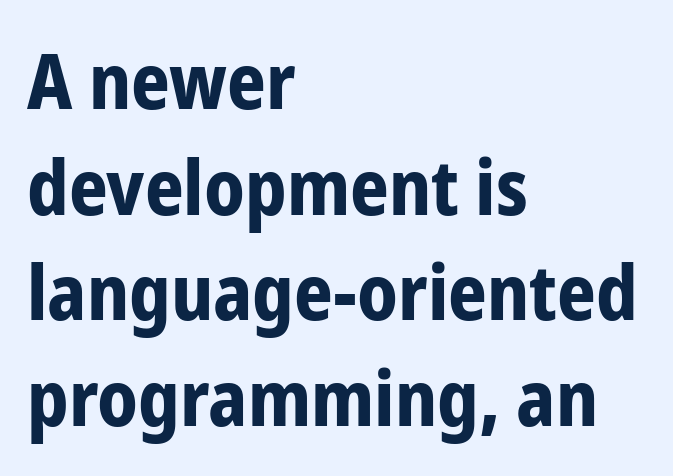
Is this a sans? Yes — the strokes have no serifs. If you measured baseline to baseline, you'd find a middling distance. Stroke thickness is high; the sample reads as a true bold. Nobody drew a line under any word here. How are the letters spaced? Ordinarily, with no added tracking.
